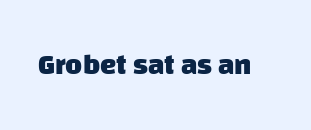
The image shows 29 px heavy sans-serif type; set normal letter spacing, not underlined; low stroke contrast and a large x-height.
